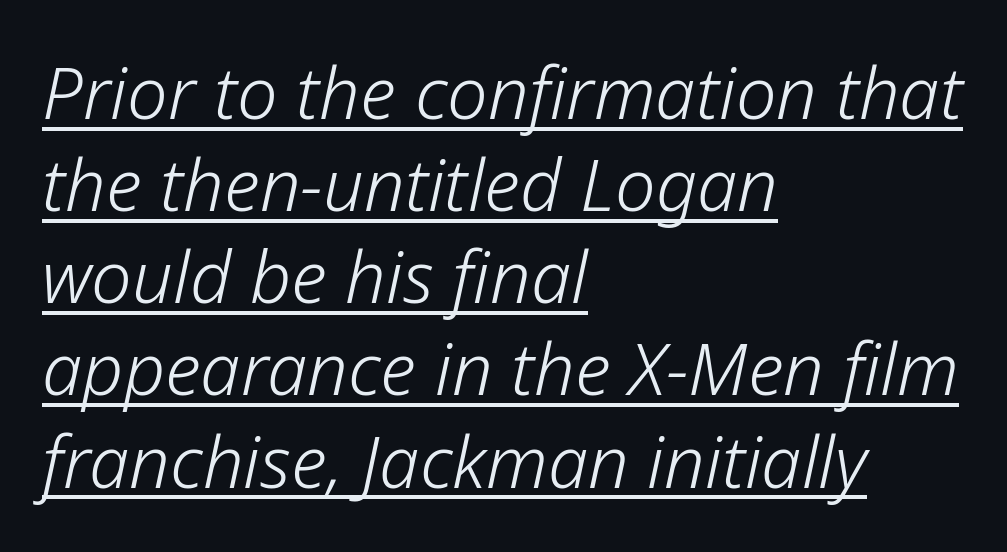
{"italic": "yes", "lean": "right", "slant_degrees": 12, "bold": "no", "weight": "light", "width": "normal", "stroke_contrast": "low", "x_height": "medium", "monospaced": "no", "underline": "yes", "align": "left", "line_spacing": "normal", "line_spacing_ratio": 1.28, "letter_spacing": "normal", "letter_spacing_em": 0.0, "glyph_px": 72}
